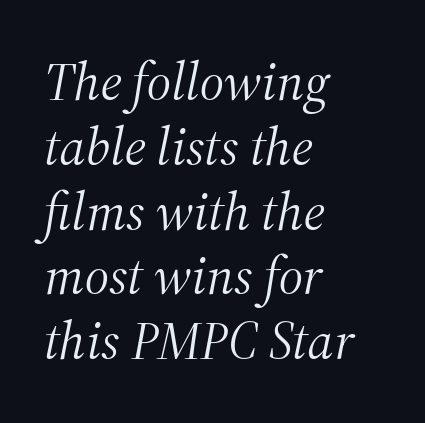
Q: Is the text bold? A: No.
Q: Is the text italic (slanted)? A: Yes, it leans right by about 12 degrees.
Q: Is the typeface a serif or a sans-serif typeface? A: Serif.
Q: Is the text underlined? A: No.
Q: How is the paragraph aligned? A: Left-aligned.
Q: Is the spacing between letters normal or unusually wide? A: Normal.
Q: Width (condensed, normal, or wide)? A: Normal.
Q: Stroke contrast? A: Medium.
Q: x-height? A: Medium.
Q: Monospaced? A: No.
